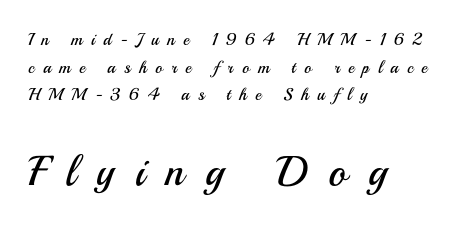
Q: Is the text bold? A: No.
Q: Is the text italic (slanted)? A: Yes.
Q: Is the typeface a serif or a sans-serif typeface? A: Sans-serif.
Q: Is the text underlined? A: No.
Q: How is the paragraph aligned? A: Left-aligned.
Q: Is the spacing between letters normal or unusually wide? A: Unusually wide.
Q: Is the spacing between lines tight, normal or loose? A: Normal.
Q: Which block of text is set in a larger size, the first (top) or the second (bottom)? A: The second (bottom) one.
Q: Width (condensed, normal, or wide)? A: Normal.
Q: Stroke contrast? A: Medium.
Q: x-height? A: Small.
Q: Monospaced? A: No.
